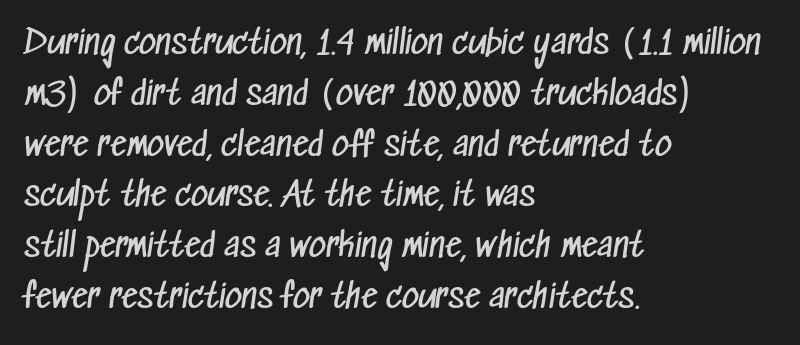
The image shows 33 px regular-weight, condensed sans-serif type; set left-aligned, normal line spacing (1.54x), normal letter spacing, not underlined; low stroke contrast and a medium x-height.
